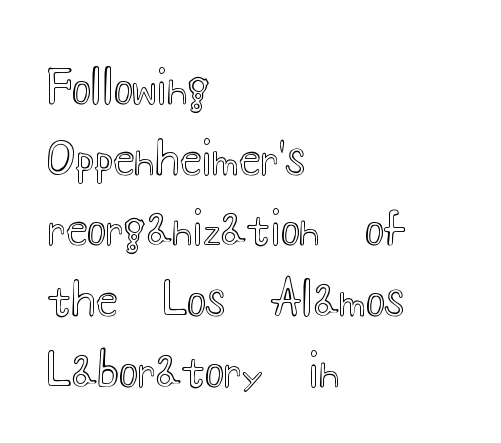
Q: Is the text italic (slanted)? A: No, it is upright.
Q: Is the text underlined? A: No.
Q: How is the paragraph aligned? A: Left-aligned.
Q: Is the spacing between letters normal or unusually wide? A: Normal.
Q: Is the spacing between lines tight, normal or loose? A: Normal.
Q: Width (condensed, normal, or wide)? A: Wide.
Q: x-height? A: Small.
Q: Monospaced? A: No.
